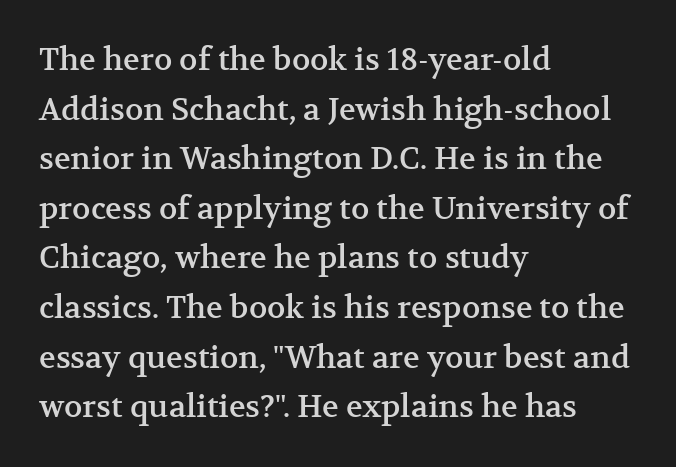
The image shows 31 px serif type, upright; set left-aligned, normal line spacing (1.6x), normal letter spacing, not underlined; medium stroke contrast and a medium x-height.
